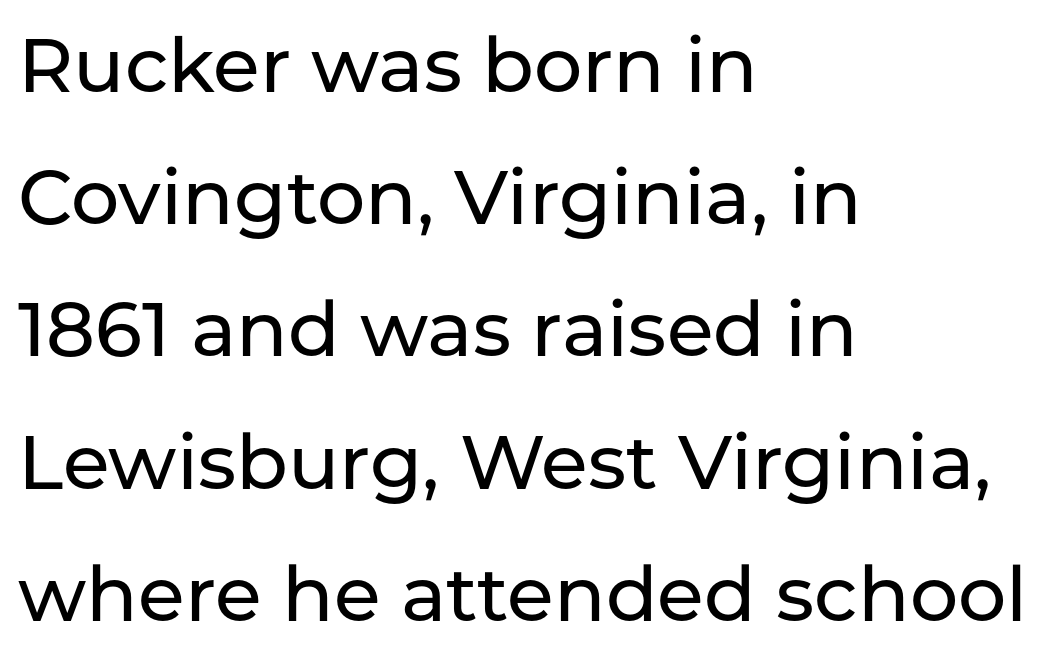
Q: Is the text italic (slanted)? A: No, it is upright.
Q: Is the typeface a serif or a sans-serif typeface? A: Sans-serif.
Q: Is the text underlined? A: No.
Q: How is the paragraph aligned? A: Left-aligned.
Q: Is the spacing between letters normal or unusually wide? A: Normal.
Q: Width (condensed, normal, or wide)? A: Normal.
Q: Stroke contrast? A: Low.
Q: x-height? A: Medium.
Q: Monospaced? A: No.
